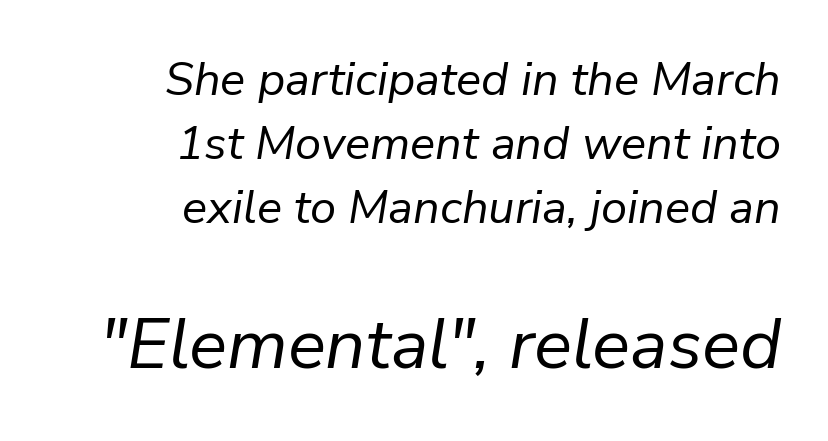
Default kerning and tracking; the words read as compact shapes. A normal amount of white space separates one row of letters from the next. Stroke mass is kept to a normal reading level or below. One-word summary of the alignment: right. You get the small type first, then a jump to larger type. The specimen omits any rule beneath the text block's lines.
